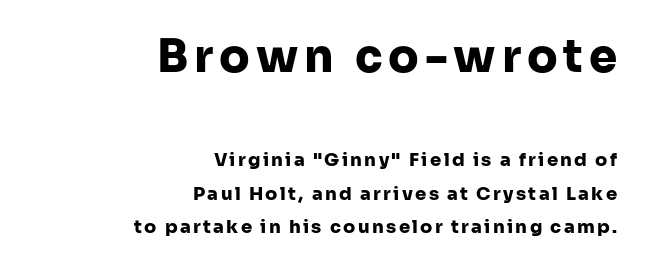
{"serif": "no", "italic": "no", "bold": "yes", "weight": "heavy", "width": "normal", "stroke_contrast": "low", "x_height": "medium", "monospaced": "no", "underline": "no", "align": "right", "line_spacing_ratio": 1.87, "larger_block": "first", "size_ratio": 2.5, "glyph_px": 45}
